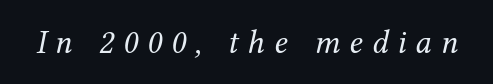
{"serif": "yes", "italic": "yes", "lean": "right", "slant_degrees": 12, "bold": "no", "weight": "regular", "width": "normal", "stroke_contrast": "medium", "x_height": "medium", "monospaced": "no", "underline": "no", "letter_spacing": "wide", "letter_spacing_em": 0.26, "glyph_px": 34}
